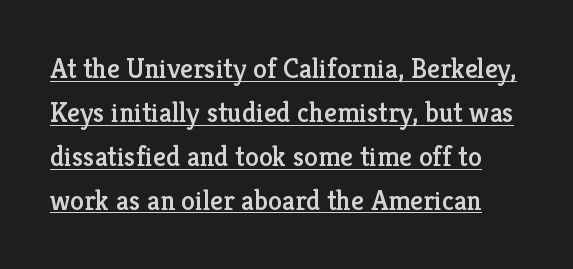
Q: Is the text italic (slanted)? A: No, it is upright.
Q: Is the typeface a serif or a sans-serif typeface? A: Serif.
Q: Is the text underlined? A: Yes.
Q: Is the spacing between letters normal or unusually wide? A: Normal.
Q: Is the spacing between lines tight, normal or loose? A: Normal.
Q: Width (condensed, normal, or wide)? A: Normal.
Q: Stroke contrast? A: Low.
Q: x-height? A: Medium.
Q: Monospaced? A: No.
